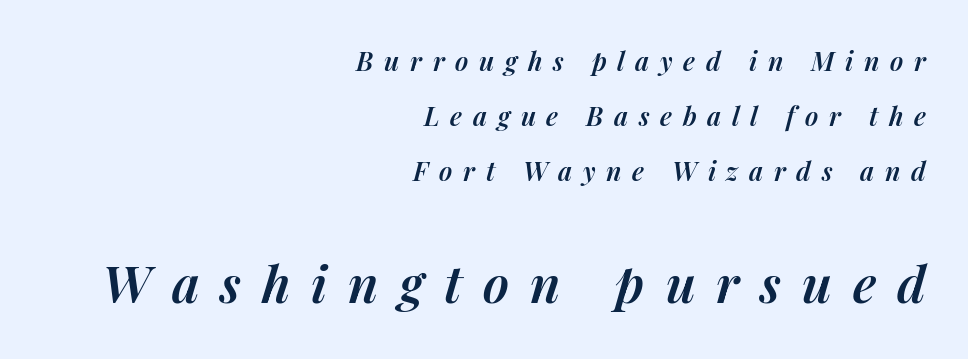
The image shows 51 px semibold type, italic (leaning right); set right-aligned, loose line spacing (2.11x), unusually wide letter spacing (+0.41 em), not underlined; the second (bottom) block is 1.96x larger; medium stroke contrast and a medium x-height.
